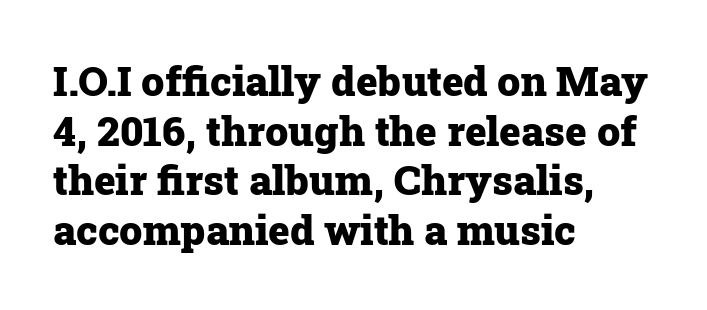
{"serif": "yes", "italic": "no", "bold": "yes", "weight": "heavy", "width": "normal", "stroke_contrast": "low", "x_height": "medium", "monospaced": "no", "underline": "no", "align": "left", "line_spacing_ratio": 1.21, "letter_spacing": "normal", "letter_spacing_em": 0.0, "glyph_px": 41}
